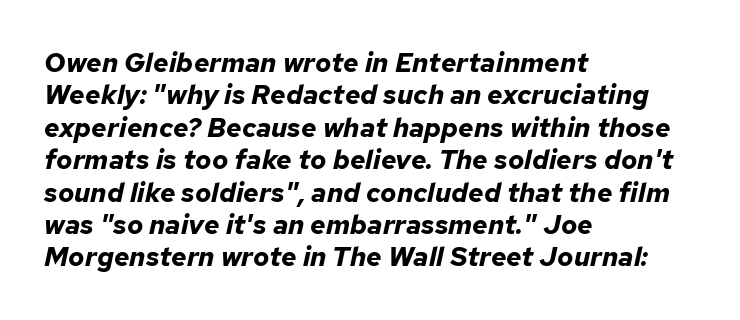
{"italic": "yes", "lean": "right", "slant_degrees": 12, "bold": "yes", "underline": "no", "align": "left", "line_spacing_ratio": 1.2, "letter_spacing": "normal", "letter_spacing_em": 0.0, "glyph_px": 27}
